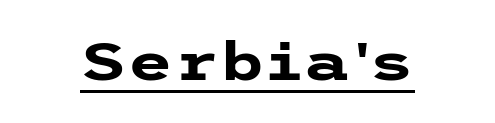
No feet cap the strokes, marking this as sans-serif type. Notice how a bar underscores the lettering throughout. I'd describe the lettering as bold — thick and assertive. Does extra space separate the letters? No, they use regular spacing.
